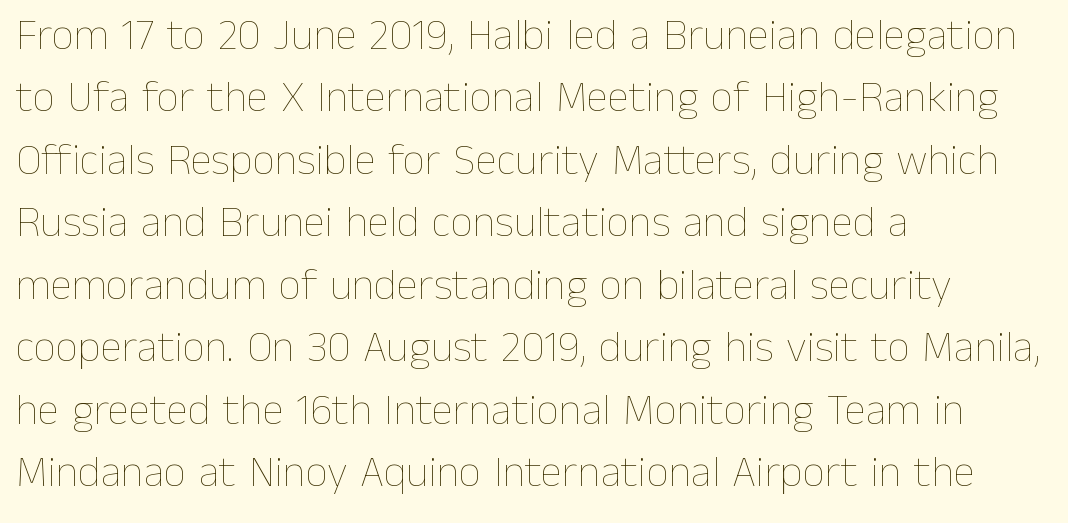
Q: Is the text bold? A: No.
Q: Is the text italic (slanted)? A: No, it is upright.
Q: Is the text underlined? A: No.
Q: How is the paragraph aligned? A: Left-aligned.
Q: Is the spacing between letters normal or unusually wide? A: Normal.
Q: Is the spacing between lines tight, normal or loose? A: Normal.
Q: Width (condensed, normal, or wide)? A: Normal.
Q: Stroke contrast? A: Low.
Q: x-height? A: Medium.
Q: Monospaced? A: No.
